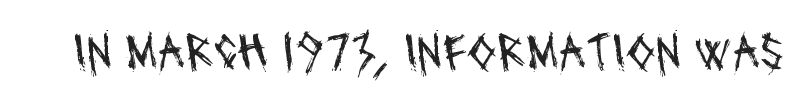
The image shows 54 px regular-weight, condensed sans-serif type; set normal letter spacing, not underlined; medium stroke contrast and a large x-height.
